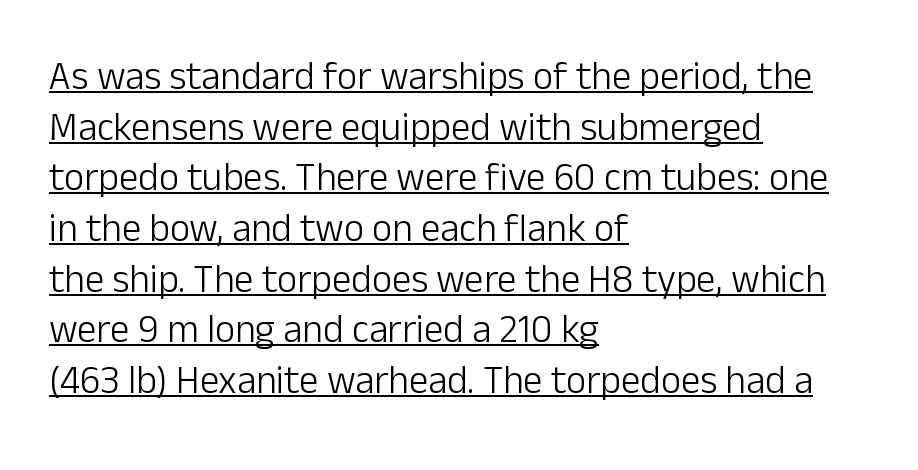
Q: Is the text bold? A: No.
Q: Is the text italic (slanted)? A: No, it is upright.
Q: Is the typeface a serif or a sans-serif typeface? A: Sans-serif.
Q: Is the text underlined? A: Yes.
Q: How is the paragraph aligned? A: Left-aligned.
Q: Is the spacing between letters normal or unusually wide? A: Normal.
Q: Is the spacing between lines tight, normal or loose? A: Normal.
Q: Width (condensed, normal, or wide)? A: Normal.
Q: Stroke contrast? A: Low.
Q: x-height? A: Medium.
Q: Monospaced? A: No.
